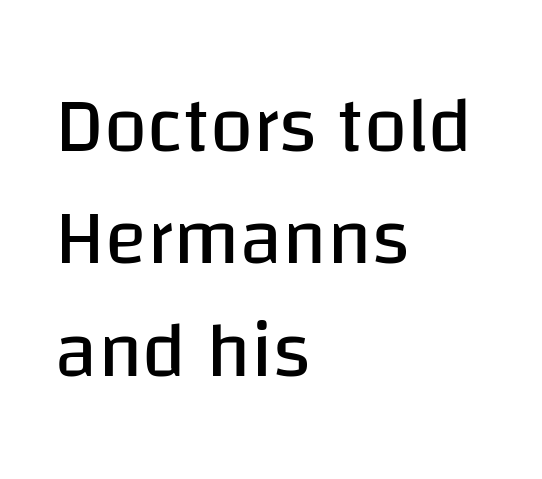
This sample is left-justified, so line endings fall wherever the words run out. This is the regular roman posture of the typeface. This sample uses plain, unmodified letter spacing. The letters advance in unequal steps, a hallmark of proportional type.
